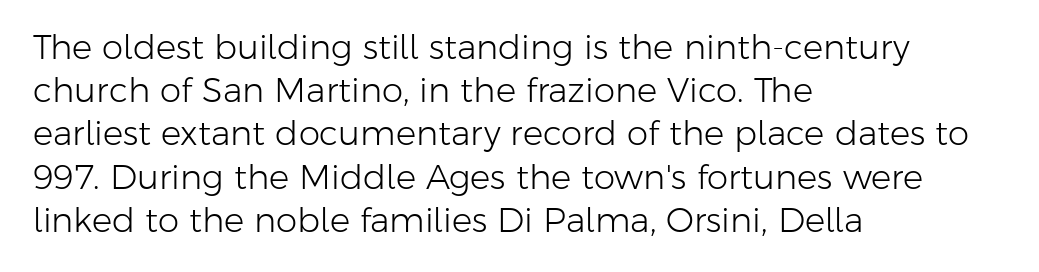
The image shows 34 px light sans-serif type, upright; set left-aligned, normal line spacing (1.27x), normal letter spacing, not underlined; low stroke contrast and a medium x-height.
